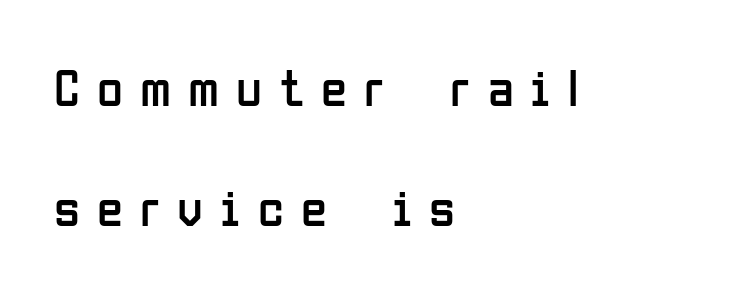
The image shows 53 px regular-weight, condensed sans-serif type, upright; set left-aligned, loose line spacing (2.27x), unusually wide letter spacing (+0.32 em), not underlined; low stroke contrast and a medium x-height.
